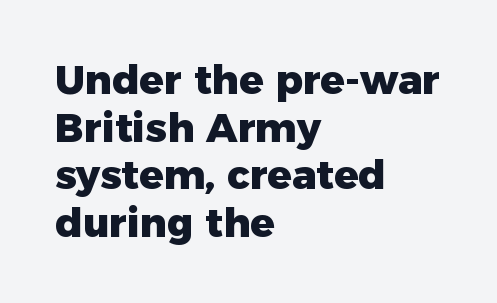
Students, note that the glyphs here touch the page at normal intervals. The passage shown is emphatically bold. The gap between lines stays unmarked. Italic: no, the glyphs are upright roman.
